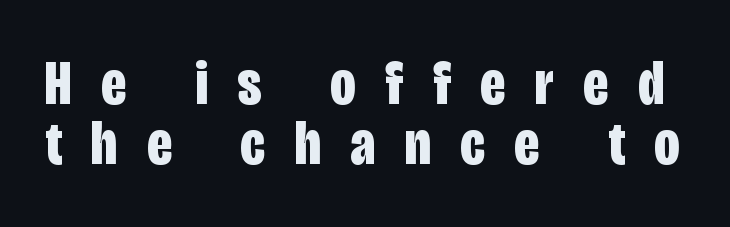
The lines are packed closely together with very little leading. Does the weight exceed regular? Yes, all the way to bold. The face used here is rendered with a markedly widened letterfit. Spacing verdict: proportional, widths tailored to each character. Is there any slant? The stems are plumb. Grotesque or geometric, the face here clearly has no serifs.
